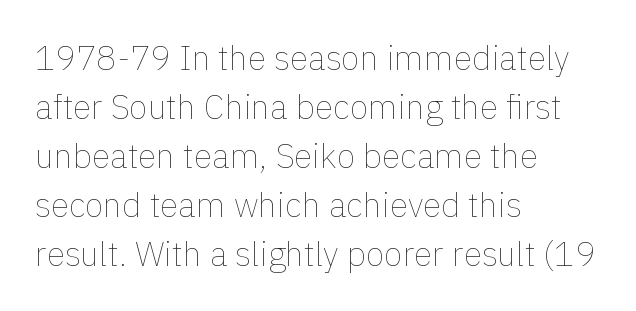
{"italic": "no", "bold": "no", "weight": "thin", "width": "normal", "x_height": "medium", "monospaced": "no", "underline": "no", "align": "left", "line_spacing": "normal", "line_spacing_ratio": 1.44, "letter_spacing": "normal", "letter_spacing_em": 0.0, "glyph_px": 34}
